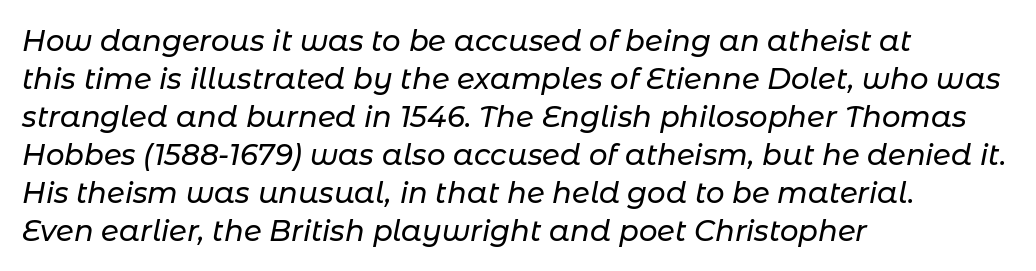
The image shows 29 px text type, italic (leaning right); set left-aligned, normal line spacing (1.31x), normal letter spacing, not underlined; low stroke contrast and a medium x-height.
